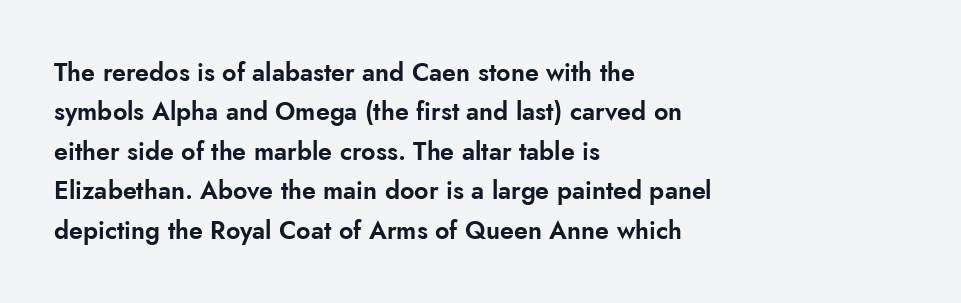
Q: Is the text italic (slanted)? A: No, it is upright.
Q: Is the text underlined? A: No.
Q: How is the paragraph aligned? A: Left-aligned.
Q: Is the spacing between letters normal or unusually wide? A: Normal.
Q: Is the spacing between lines tight, normal or loose? A: Normal.
